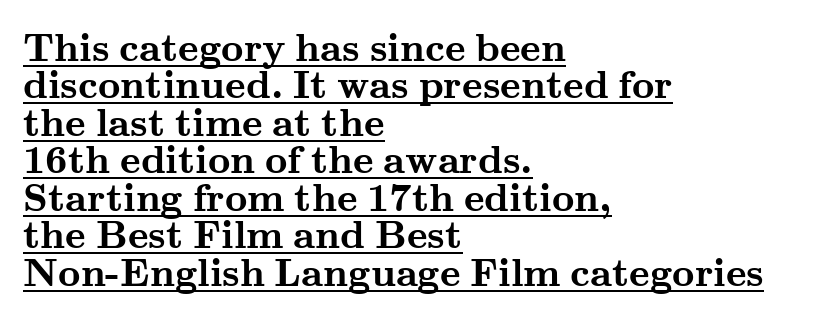
The rendering shows small feet on the letterforms — a serif design. This is underlined copy, the kind a proofreader might mark for attention. These lines carry a lot of weight — the face is fully bold. These lines keep a tight, regular rhythm from letter to letter. Character widths vary here, with narrow letters taking less room than wide ones.
